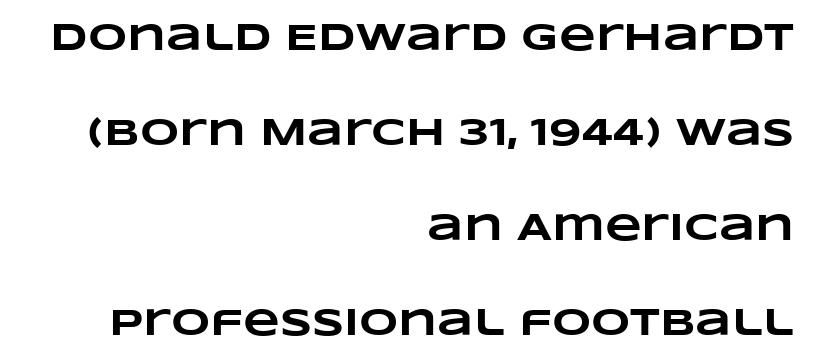
Q: Is the text bold? A: Yes.
Q: Is the text underlined? A: No.
Q: How is the paragraph aligned? A: Right-aligned.
Q: Is the spacing between letters normal or unusually wide? A: Normal.
Q: Is the spacing between lines tight, normal or loose? A: Loose.
Q: Width (condensed, normal, or wide)? A: Wide.
Q: Stroke contrast? A: Low.
Q: x-height? A: Large.
Q: Monospaced? A: No.
